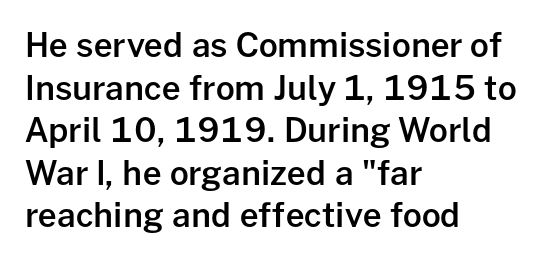
Tall strokes in this sample are plumb rather than angled. The rag falls on the right side of this text block. Compared with an ordinary text face, these strokes are moderately heavier — a semibold. Character widths vary here, with narrow letters taking less room than wide ones. In terms of letterspacing, this is plain default setting.
